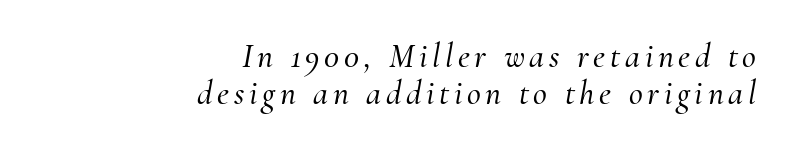
Very little white space separates one row of letters from the next. Note the varied advance widths — an 'i' is clearly narrower than an 'm'. The space directly below the letters is spotless. Is this a sans? No — the strokes have serifs. The glyphs look as if they've been sheared to an angle. The passage is arranged like a letterhead date or caption credit — flush right.
